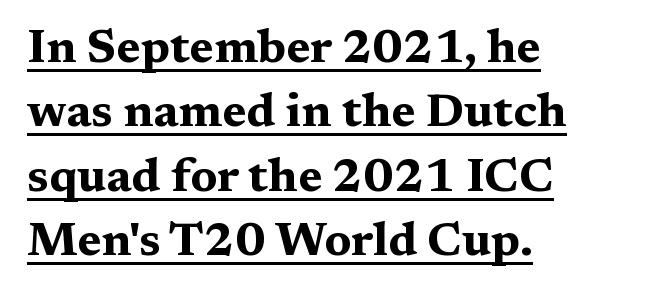
{"serif": "yes", "italic": "no", "bold": "yes", "weight": "bold", "width": "wide", "stroke_contrast": "medium", "x_height": "medium", "monospaced": "no", "underline": "yes", "align": "left", "line_spacing": "normal", "line_spacing_ratio": 1.37, "letter_spacing": "normal", "letter_spacing_em": 0.0, "glyph_px": 47}
